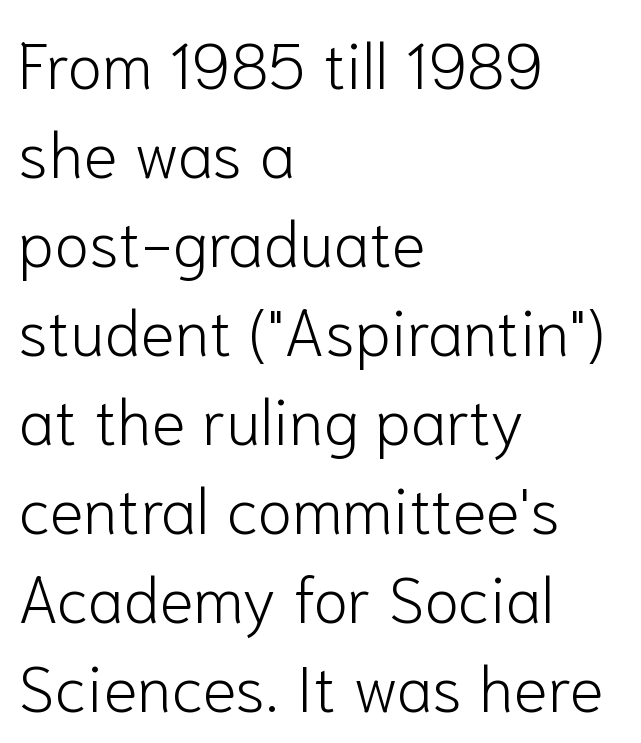
The image shows 64 px light sans-serif type, upright; set left-aligned, normal line spacing (1.39x), normal letter spacing, not underlined; low stroke contrast and a medium x-height.
